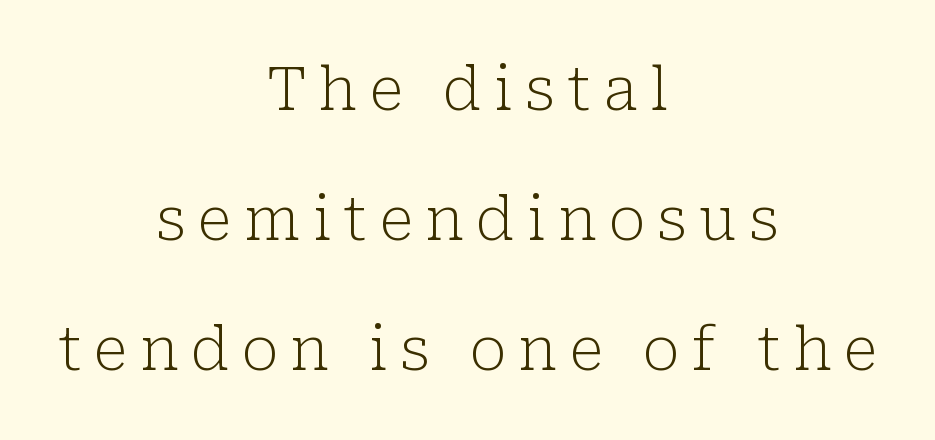
Q: Is the text bold? A: No.
Q: Is the text italic (slanted)? A: No, it is upright.
Q: Is the typeface a serif or a sans-serif typeface? A: Serif.
Q: Is the text underlined? A: No.
Q: How is the paragraph aligned? A: Centered.
Q: Is the spacing between letters normal or unusually wide? A: Unusually wide.
Q: Is the spacing between lines tight, normal or loose? A: Loose.
Q: Width (condensed, normal, or wide)? A: Normal.
Q: Stroke contrast? A: Low.
Q: x-height? A: Medium.
Q: Monospaced? A: No.
